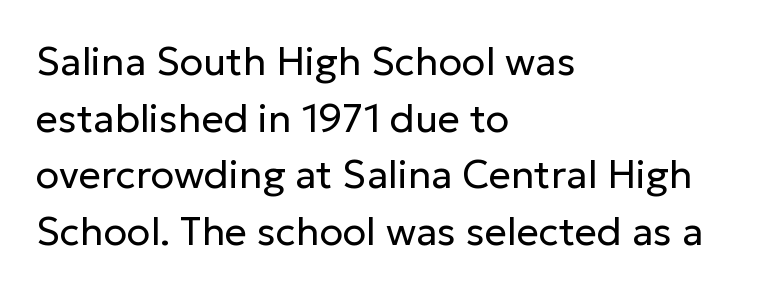
The image shows 39 px regular-weight sans-serif type, upright; set left-aligned, normal line spacing (1.45x), normal letter spacing, not underlined; low stroke contrast and a medium x-height.
